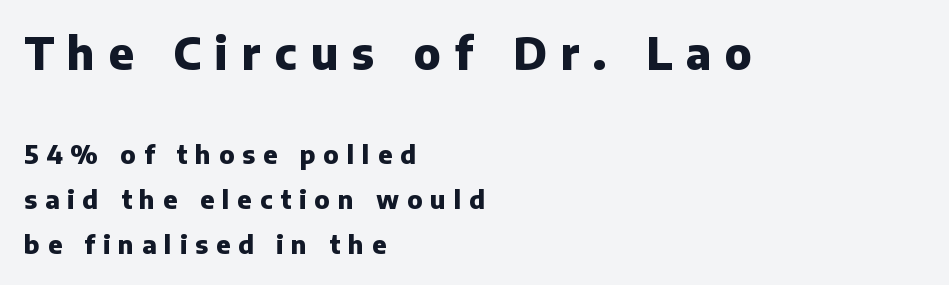
Unlike a traditional serif, this face leaves its strokes unadorned. The face used here is rendered with a markedly widened letterfit. Here the designer chose a conventional face with non-uniform glyph widths. Bare-footed words on every line. This is heavy type, rendered in bold. Every row of glyphs begins at an identical x-position on the left.
